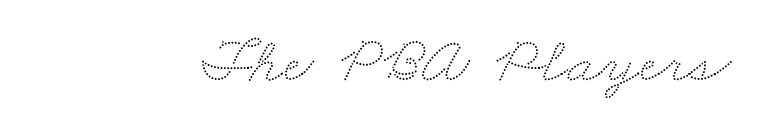
Q: Is the text underlined? A: No.
Q: Is the spacing between letters normal or unusually wide? A: Normal.
Q: Width (condensed, normal, or wide)? A: Wide.
Q: Stroke contrast? A: Low.
Q: x-height? A: Small.
Q: Monospaced? A: No.
